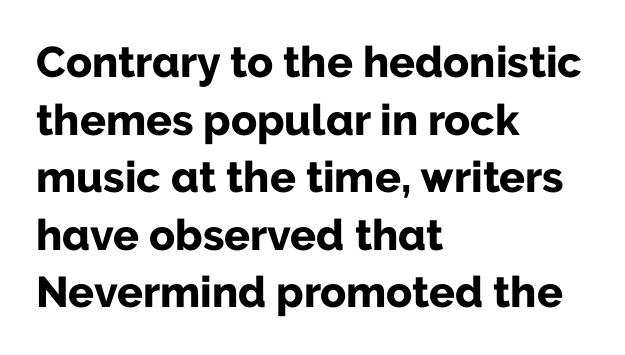
A typesetter would call this proportional, since set widths differ per character. The lines are quadded left. What stands out about the letter spacing? Nothing — it is the standard amount. Regarding serifs, this sample does without them.
